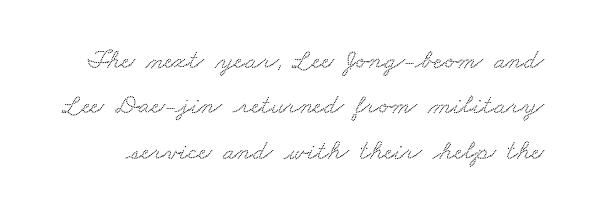
The image shows 28 px wide serif type; set normal line spacing (1.62x), normal letter spacing, not underlined; low stroke contrast and a small x-height.
